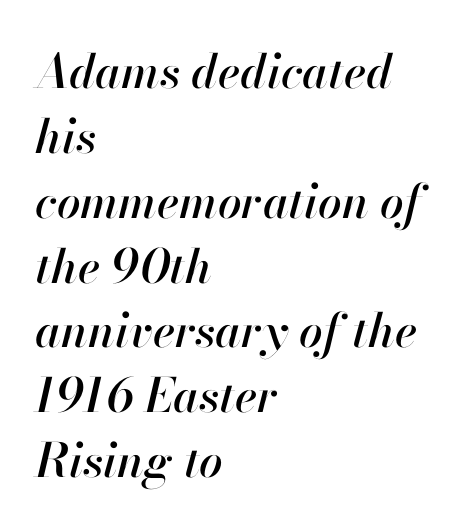
{"italic": "yes", "lean": "right", "slant_degrees": 13, "width": "normal", "stroke_contrast": "high", "x_height": "small", "monospaced": "no", "underline": "no", "align": "left", "line_spacing": "normal", "line_spacing_ratio": 1.38, "letter_spacing": "normal", "letter_spacing_em": 0.0, "glyph_px": 47}
